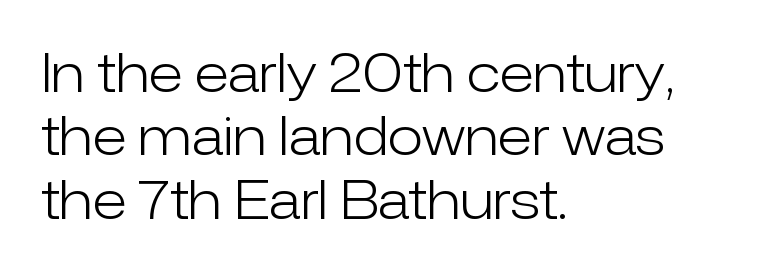
The image shows 52 px light sans-serif type, upright; set left-aligned, line spacing 1.22x, normal letter spacing, not underlined; low stroke contrast and a medium x-height.
